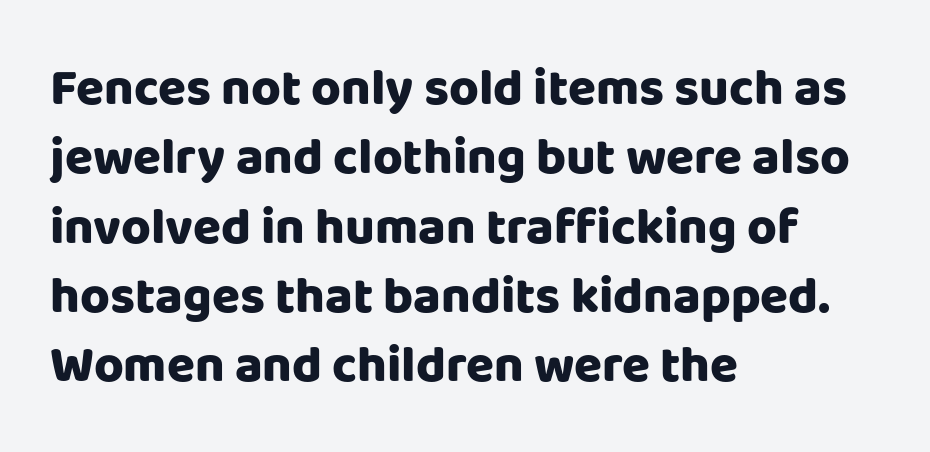
The letters sit at their default tracking, neither squeezed nor spread. In CSS terms this would be text-align: left. The rendering uses natural spacing where letterforms have individual widths. Each new line begins a customary step beneath the previous one. A clean baseline with only descenders dipping below it.
